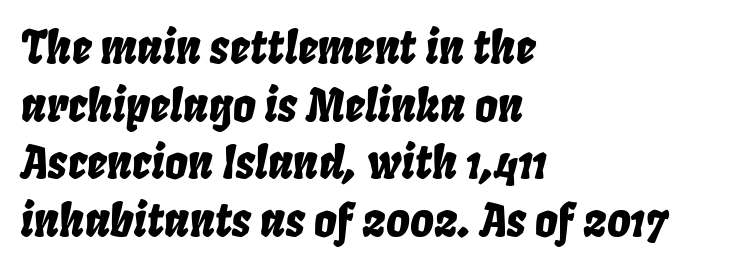
Is this a fixed-width face? No — the glyphs have proportional, varying widths. Designer's note — italics engaged. The rag falls on the right side of this text block. Just letters on the line, the space beneath them empty. The rows are spaced the way most documents space them. The tracking reads as untouched default to a designer's eye.
